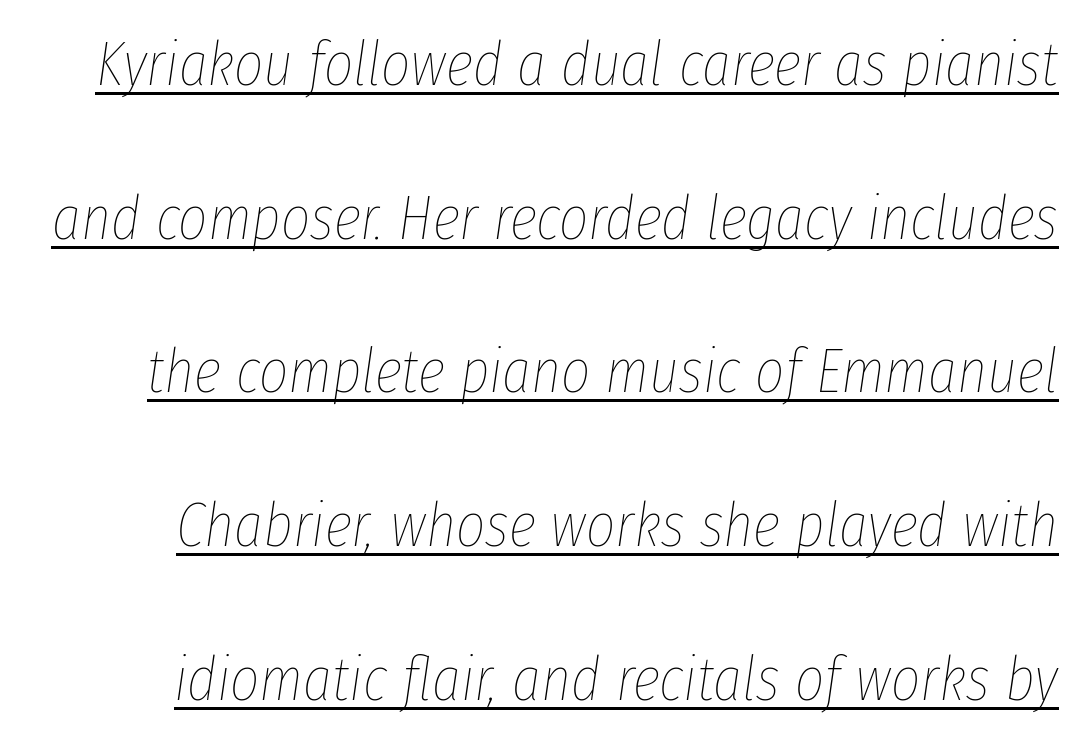
The image shows 63 px thin, condensed type, italic (leaning right); set loose line spacing (2.44x), normal letter spacing, underlined; low stroke contrast and a medium x-height.
